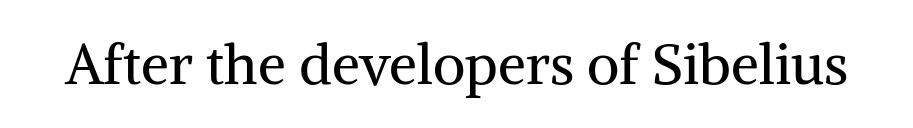
The image shows 56 px regular-weight serif type, upright; set normal letter spacing, not underlined; medium stroke contrast and a medium x-height.
